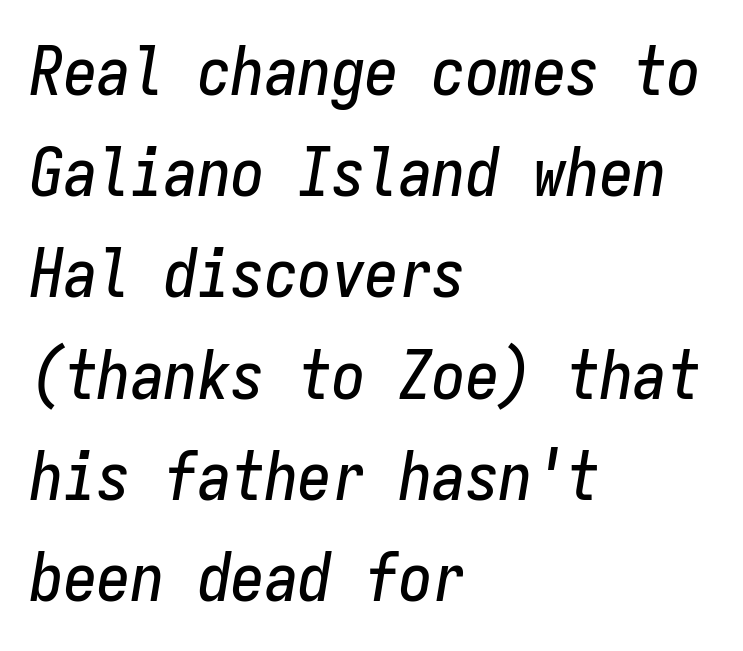
Letters rest on an invisible, unmarked baseline. The rendering keeps characters at their native spacing. The rendering uses typewriter-style spacing with identical character cells. Typeset ragged right — the left edge is the straight one. The designer left line spacing at the default. The letters are slanted; this is an italic face.
